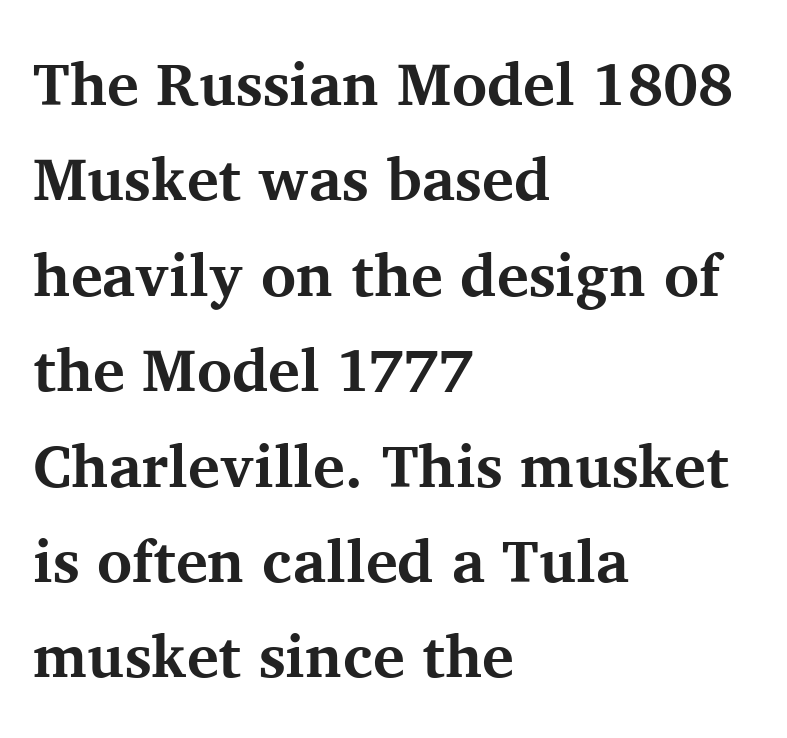
Q: Is the text bold? A: Yes.
Q: Is the text italic (slanted)? A: No, it is upright.
Q: Is the typeface a serif or a sans-serif typeface? A: Serif.
Q: Is the text underlined? A: No.
Q: How is the paragraph aligned? A: Left-aligned.
Q: Is the spacing between letters normal or unusually wide? A: Normal.
Q: Is the spacing between lines tight, normal or loose? A: Normal.
Q: Width (condensed, normal, or wide)? A: Normal.
Q: Stroke contrast? A: Medium.
Q: x-height? A: Medium.
Q: Monospaced? A: No.
